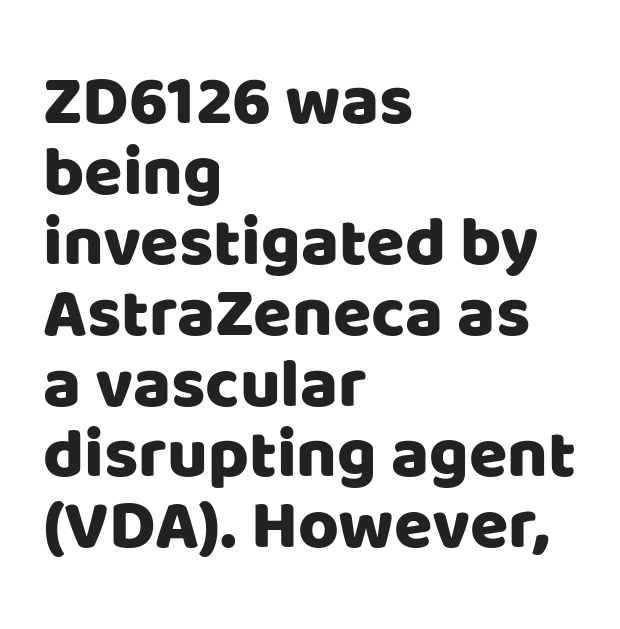
{"serif": "no", "italic": "no", "width": "normal", "stroke_contrast": "low", "x_height": "large", "monospaced": "no", "underline": "no", "align": "left", "line_spacing": "tight", "line_spacing_ratio": 1.01, "letter_spacing": "normal", "letter_spacing_em": 0.0, "glyph_px": 70}
